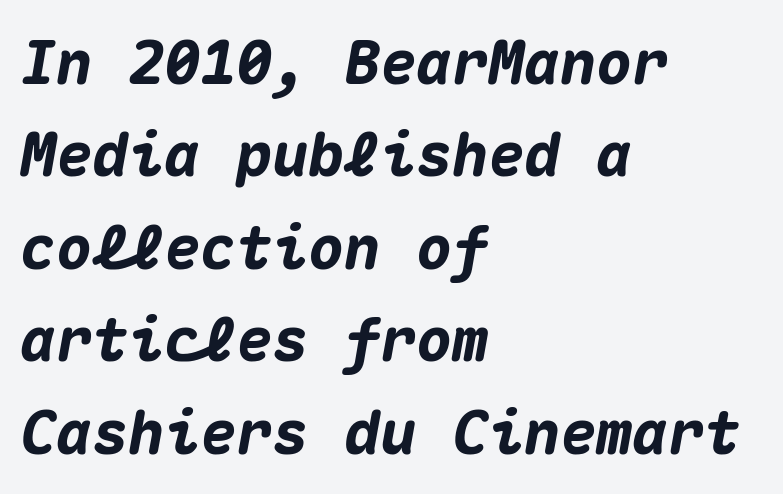
The image shows 60 px heavy type, italic (leaning right), monospaced; set left-aligned, normal line spacing (1.54x), normal letter spacing, not underlined; medium stroke contrast and a medium x-height.
